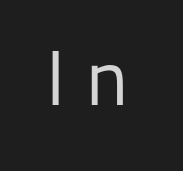
Q: Is the text bold? A: No.
Q: Is the text italic (slanted)? A: No, it is upright.
Q: Is the typeface a serif or a sans-serif typeface? A: Sans-serif.
Q: Is the text underlined? A: No.
Q: Is the spacing between letters normal or unusually wide? A: Unusually wide.
Q: Width (condensed, normal, or wide)? A: Normal.
Q: Stroke contrast? A: Low.
Q: x-height? A: Medium.
Q: Monospaced? A: No.
